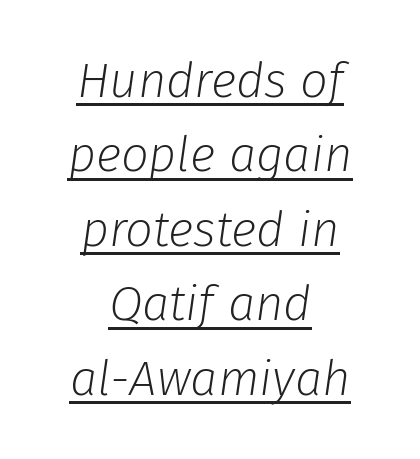
Underlined type. This sample is center-justified, so both line endings float freely. In terms of letterspacing, this is plain default setting. The letters advance in unequal steps, a hallmark of proportional type.
